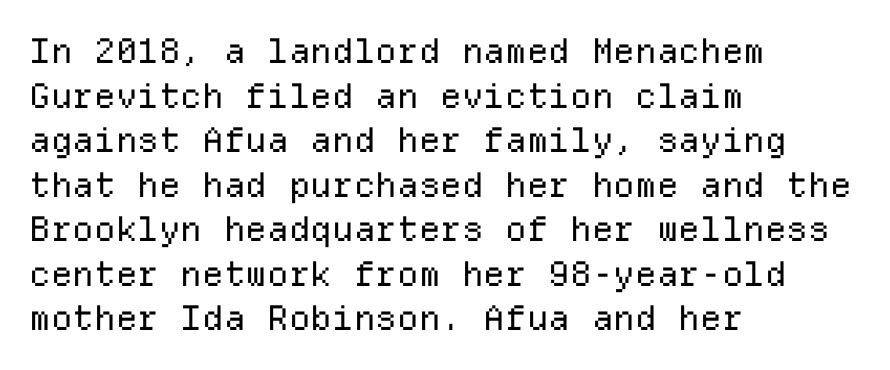
{"serif": "no", "italic": "no", "bold": "no", "weight": "regular", "width": "normal", "stroke_contrast": "low", "x_height": "medium", "monospaced": "yes", "underline": "no", "align": "left", "line_spacing": "normal", "line_spacing_ratio": 1.31, "letter_spacing": "normal", "letter_spacing_em": 0.0, "glyph_px": 34}
